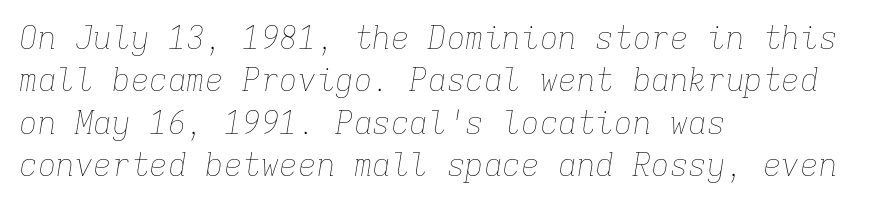
Letters have the restrained weight of plain body copy at most. Every row of glyphs begins at an identical x-position on the left. Reading down the column, the eye jumps a familiar distance to each next line. Underlining? Definitely not there. Here the designer chose a console-style face with uniform glyph widths. The typography opts for an oblique posture over an upright one.
